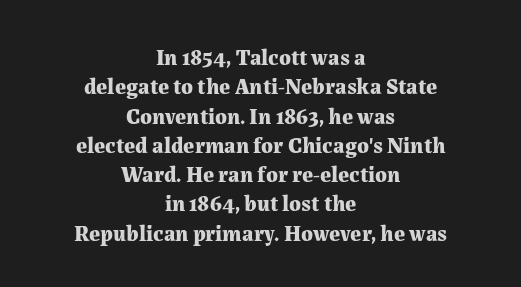
{"italic": "no", "bold": "yes", "underline": "no", "align": "center", "line_spacing": "normal", "line_spacing_ratio": 1.33, "letter_spacing": "normal", "letter_spacing_em": 0.0, "glyph_px": 22}
